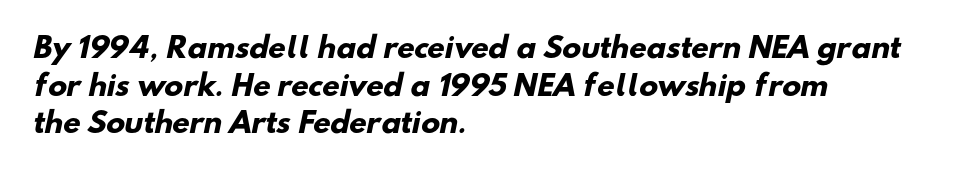
The text was rendered using a sans face with plain stroke endings. Quick note: underline off. Students, this is bold: see how much ink each stroke carries. Horizontal alignment here is leftward, the default for most running prose. The face used here is rendered with its standard letterfit.
